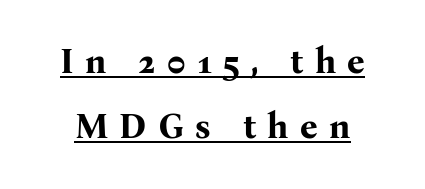
Rendered with straight, roman letterforms. The characters display serif detailing at their extremities. Notice how thick the strokes are: this is what a full bold looks like. Underlining? Definitely there. This rendering widens character spacing well past its baseline value. Is this a fixed-width face? No — the glyphs have proportional, varying widths.
